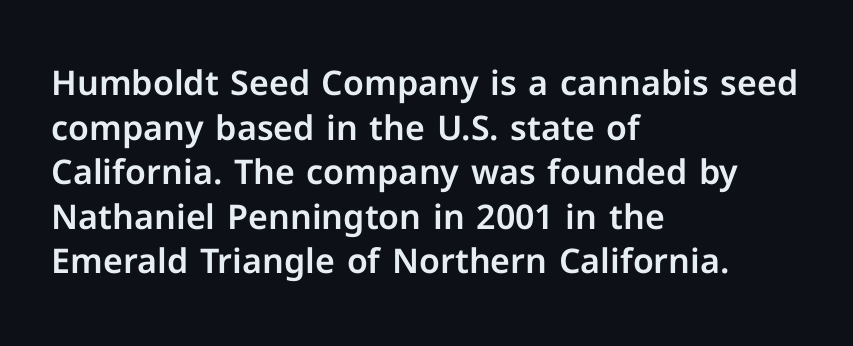
The image shows 34 px sans-serif type, upright; set left-aligned, normal line spacing (1.31x), normal letter spacing, not underlined; low stroke contrast and a medium x-height.
